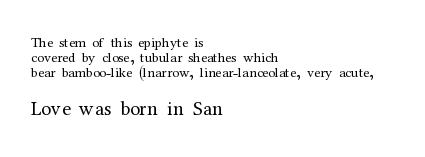
Q: Is the text bold? A: No.
Q: Is the text italic (slanted)? A: No, it is upright.
Q: Is the text underlined? A: No.
Q: How is the paragraph aligned? A: Left-aligned.
Q: Is the spacing between letters normal or unusually wide? A: Normal.
Q: Is the spacing between lines tight, normal or loose? A: Tight.
Q: Which block of text is set in a larger size, the first (top) or the second (bottom)? A: The second (bottom) one.
